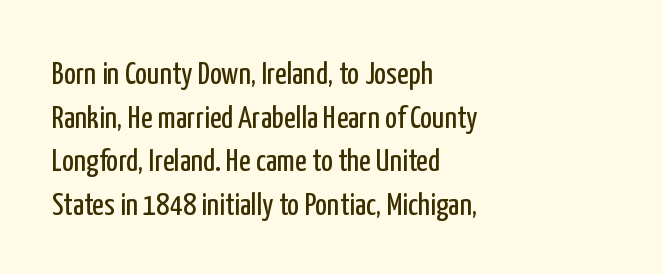
{"serif": "no", "italic": "no", "bold": "no", "weight": "regular", "width": "condensed", "stroke_contrast": "low", "x_height": "medium", "monospaced": "no", "underline": "no", "align": "left", "line_spacing": "normal", "line_spacing_ratio": 1.36, "letter_spacing": "normal", "letter_spacing_em": 0.0, "glyph_px": 32}
